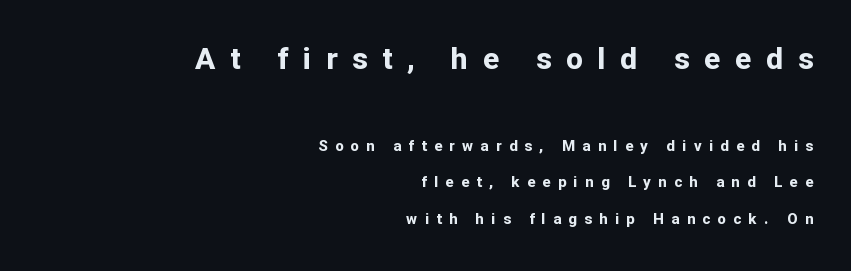
Q: Is the text bold? A: Yes.
Q: Is the text italic (slanted)? A: No, it is upright.
Q: Is the typeface a serif or a sans-serif typeface? A: Sans-serif.
Q: Is the text underlined? A: No.
Q: How is the paragraph aligned? A: Right-aligned.
Q: Is the spacing between letters normal or unusually wide? A: Unusually wide.
Q: Is the spacing between lines tight, normal or loose? A: Loose.
Q: Which block of text is set in a larger size, the first (top) or the second (bottom)? A: The first (top) one.
Q: Width (condensed, normal, or wide)? A: Normal.
Q: Stroke contrast? A: Low.
Q: x-height? A: Medium.
Q: Monospaced? A: No.
